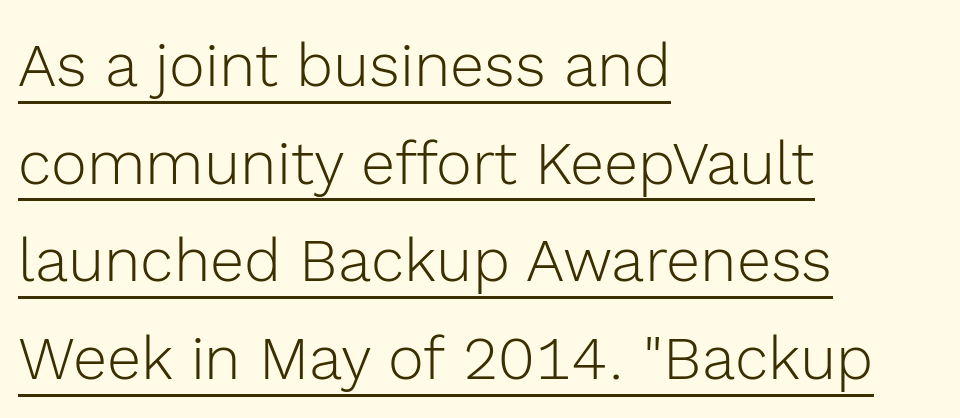
The weight would be labelled regular, book, light, or lighter still. Compared with a centered layout, this one pins lines to the left instead. The passage shown is typed in a proportional face where columns would drift. There is no visible air inserted between adjacent glyphs. Serifs: no, the terminals of the letterforms are clean.
